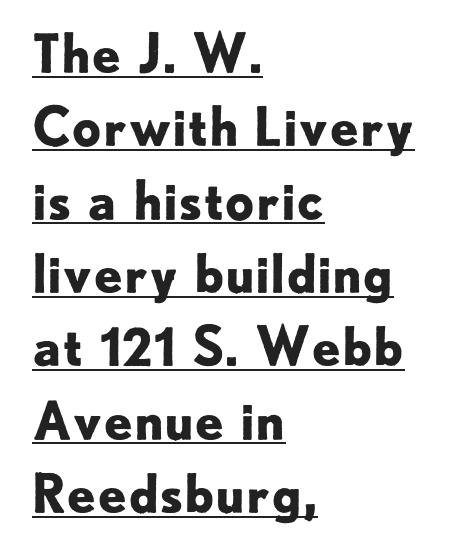
The image shows 52 px bold sans-serif type, upright; set left-aligned, normal line spacing (1.41x), normal letter spacing, underlined; low stroke contrast and a small x-height.
